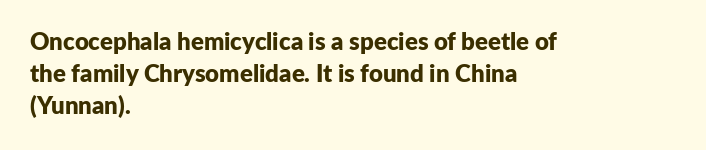
Heavy-handed strokes throughout: this text is bold. Ordinary non-slanted type is in use. The text block is weighted toward the left margin, trailing off unevenly rightward. Students, observe: this is what conventionally led text looks like. Students, note that the glyphs here touch the page at normal intervals. The words here are not underlined.
